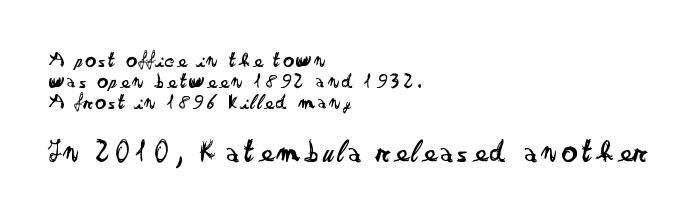
The area under the type is left untouched. Where is the straight margin? On the left. The typeface has the unassuming heft of standard copy or less. Tightly led — the rows are bunched. In terms of posture, this sample is upright. The designer gave the closing block more size than the opening block.
